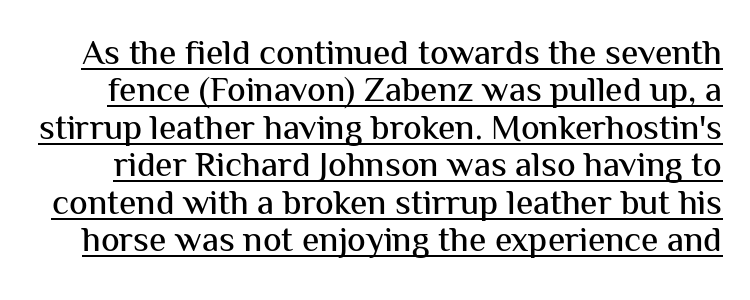
The image shows 35 px sans-serif type, upright; set tight line spacing (1.07x), normal letter spacing, underlined; medium stroke contrast and a medium x-height.
